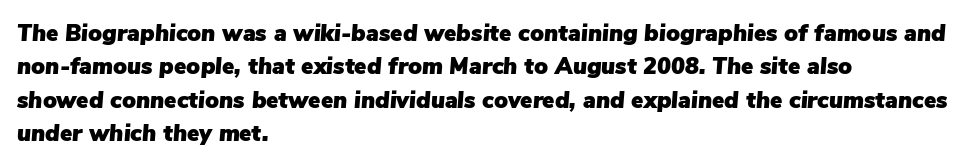
Q: Is the text italic (slanted)? A: Yes, it leans right by about 5 degrees.
Q: Is the text underlined? A: No.
Q: How is the paragraph aligned? A: Left-aligned.
Q: Is the spacing between letters normal or unusually wide? A: Normal.
Q: Is the spacing between lines tight, normal or loose? A: Normal.
